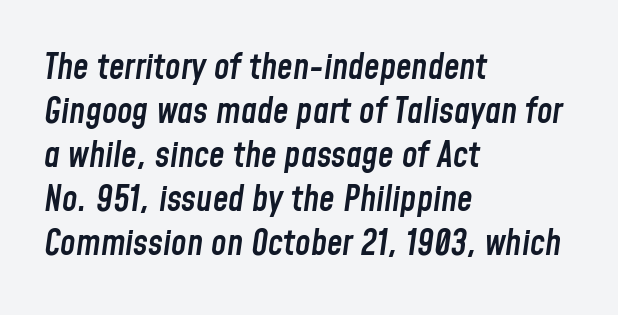
{"italic": "yes", "lean": "right", "slant_degrees": 8, "bold": "semi", "weight": "semibold", "width": "condensed", "stroke_contrast": "low", "x_height": "medium", "monospaced": "no", "underline": "no", "align": "left", "line_spacing": "normal", "line_spacing_ratio": 1.26, "letter_spacing": "normal", "letter_spacing_em": 0.0, "glyph_px": 35}
